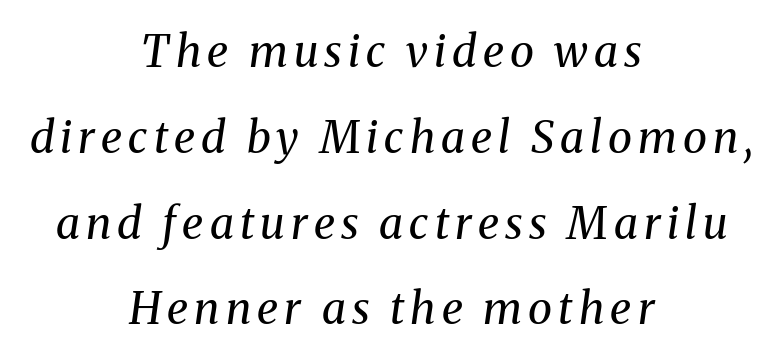
{"serif": "yes", "italic": "yes", "lean": "right", "slant_degrees": 8, "bold": "no", "weight": "regular", "width": "normal", "stroke_contrast": "medium", "x_height": "medium", "monospaced": "no", "underline": "no", "align": "center", "line_spacing": "loose", "line_spacing_ratio": 1.95, "glyph_px": 44}
